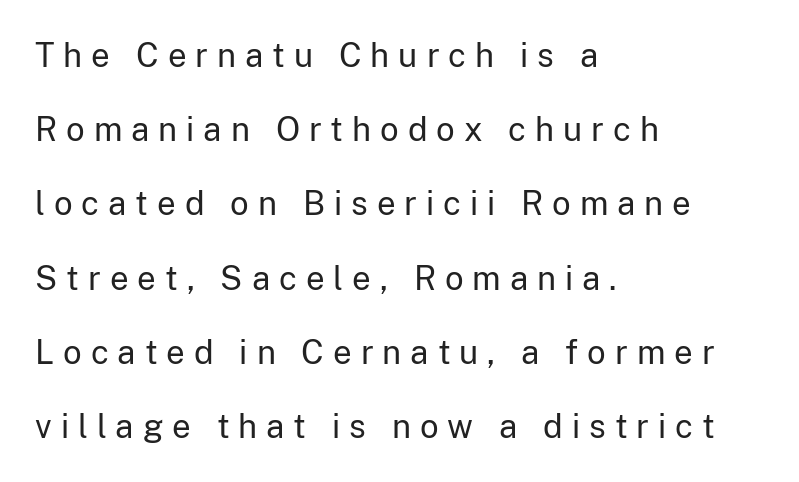
The image shows 33 px regular-weight sans-serif type, upright; set left-aligned, loose line spacing (2.25x), unusually wide letter spacing (+0.27 em), not underlined; low stroke contrast and a medium x-height.
